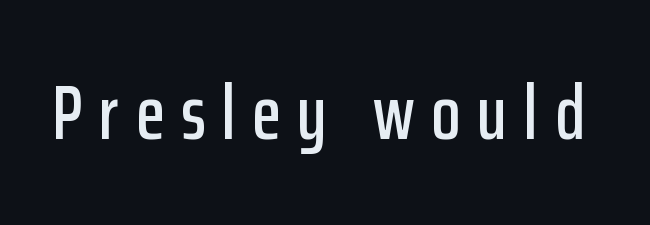
Regarding serifs, this sample does without them. Quick note: underline off. Is there any slant? The stems are plumb. A typesetter would call this proportional, since set widths differ per character. The type is letterspaced generously, with wide tracking.
